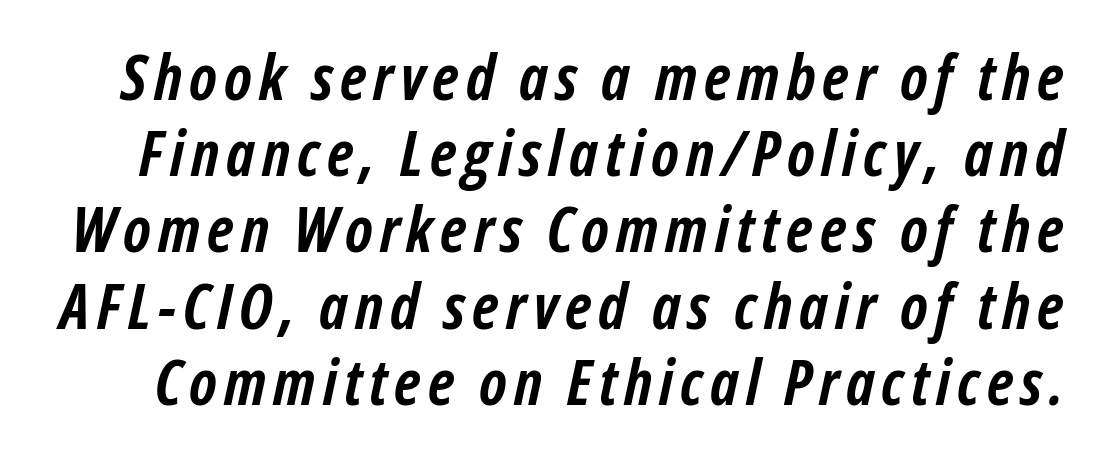
The image shows 63 px semibold, condensed type, italic (leaning right); set line spacing 1.21x, not underlined; low stroke contrast and a medium x-height.
